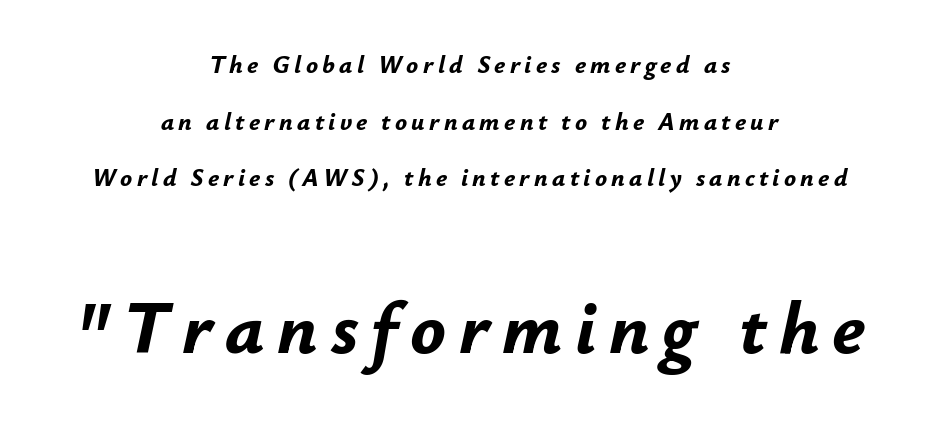
Short and long lines alike share a common midpoint. Scale increases going downward across the two blocks. Weight check: bold — yes, fully. A great deal of white space separates one row of letters from the next. The baseline area is clear.
